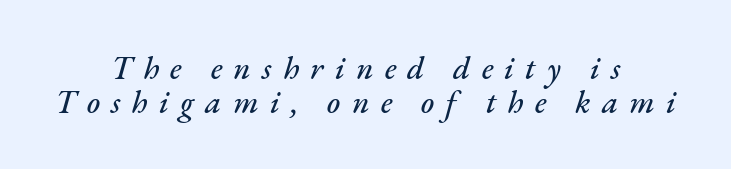
Q: Is the text italic (slanted)? A: Yes, it leans right by about 17 degrees.
Q: Is the text underlined? A: No.
Q: How is the paragraph aligned? A: Centered.
Q: Is the spacing between letters normal or unusually wide? A: Unusually wide.
Q: Is the spacing between lines tight, normal or loose? A: Tight.
Q: Width (condensed, normal, or wide)? A: Normal.
Q: Stroke contrast? A: Medium.
Q: x-height? A: Small.
Q: Monospaced? A: No.
